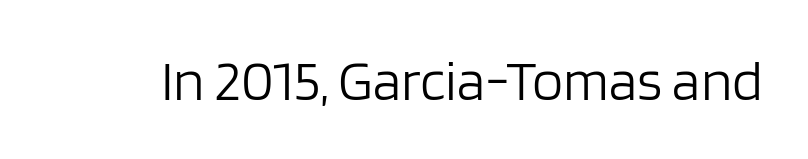
{"serif": "no", "italic": "no", "bold": "no", "weight": "light", "width": "normal", "stroke_contrast": "low", "x_height": "large", "monospaced": "no", "underline": "no", "letter_spacing": "normal", "letter_spacing_em": 0.0, "glyph_px": 57}
